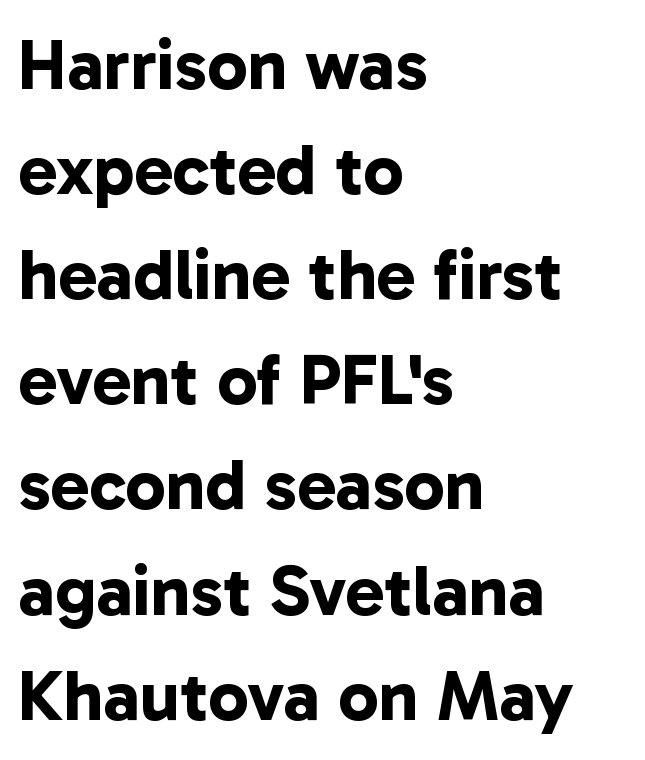
Q: Is the text bold? A: Yes.
Q: Is the typeface a serif or a sans-serif typeface? A: Sans-serif.
Q: Is the text underlined? A: No.
Q: How is the paragraph aligned? A: Left-aligned.
Q: Is the spacing between letters normal or unusually wide? A: Normal.
Q: Is the spacing between lines tight, normal or loose? A: Normal.
Q: Width (condensed, normal, or wide)? A: Normal.
Q: Stroke contrast? A: Low.
Q: x-height? A: Medium.
Q: Monospaced? A: No.
